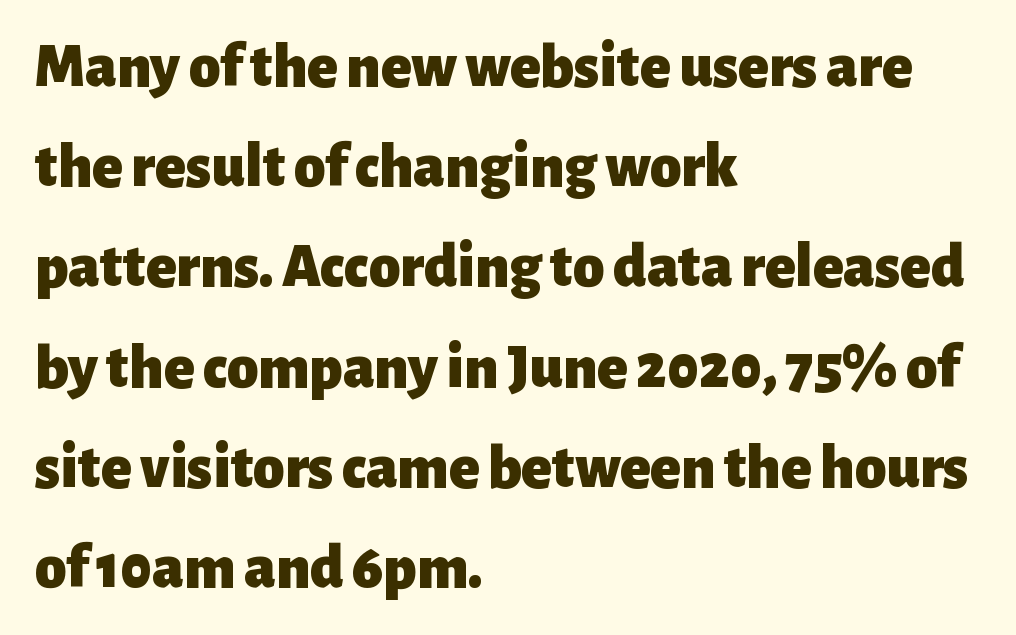
Notice how the passage keeps a crisp vertical edge on the left only. Just letters on the line, the space beneath them empty. The designer went with a sans here, leaving each stem footless. Regular leading.
